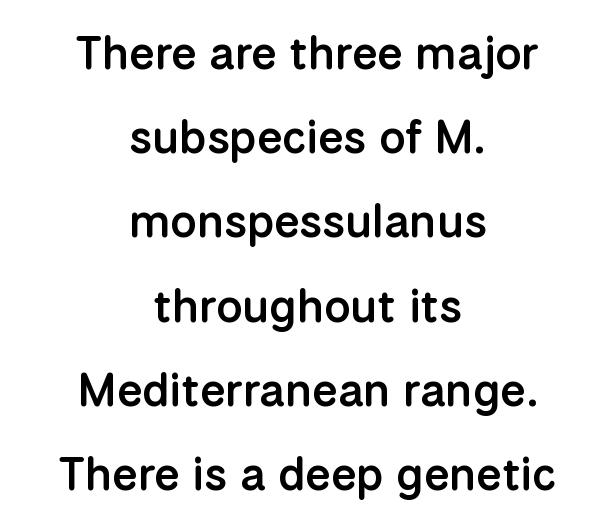
The image shows 46 px semibold sans-serif type, upright; set centered, line spacing 1.83x, normal letter spacing, not underlined; low stroke contrast and a medium x-height.
